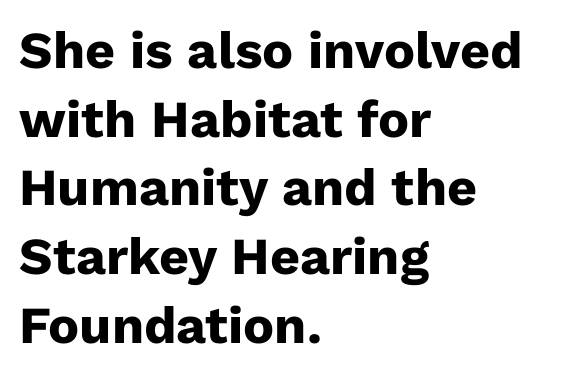
The image shows 52 px heavy sans-serif type, upright; set left-aligned, normal line spacing (1.32x), normal letter spacing, not underlined; low stroke contrast and a medium x-height.
